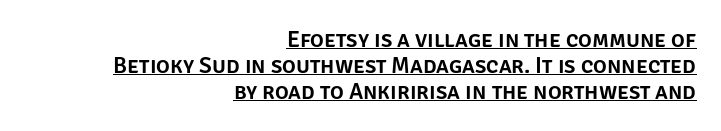
The image shows 23 px text type, upright; set right-aligned, tight line spacing (1.13x), normal letter spacing, underlined.
